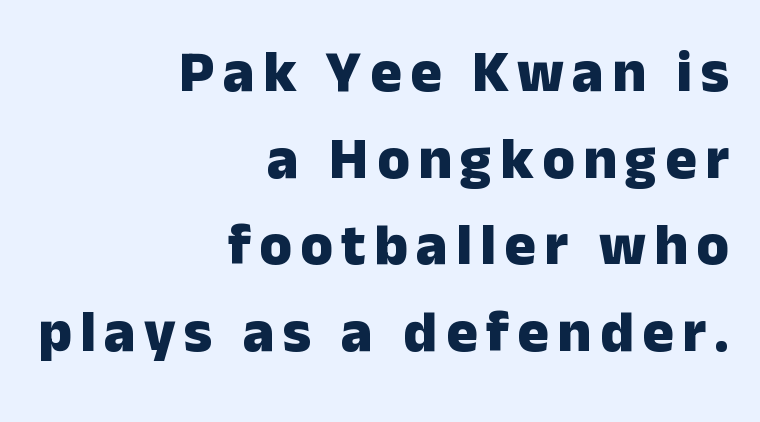
The image shows 59 px heavy sans-serif type, upright; set right-aligned, normal line spacing (1.47x), not underlined; low stroke contrast and a medium x-height.
